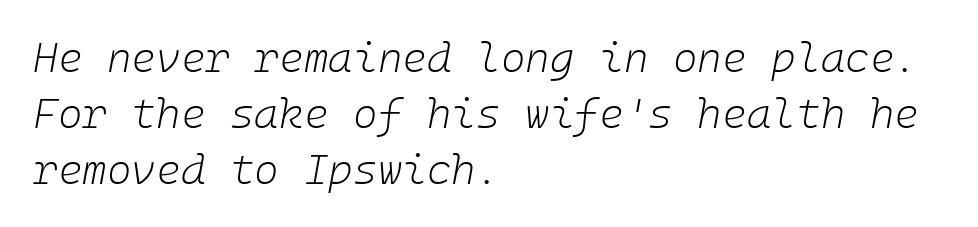
{"italic": "yes", "lean": "right", "slant_degrees": 10, "bold": "no", "weight": "light", "width": "normal", "stroke_contrast": "low", "x_height": "medium", "underline": "no", "align": "left", "line_spacing": "normal", "line_spacing_ratio": 1.33, "letter_spacing": "normal", "letter_spacing_em": 0.0, "glyph_px": 42}
